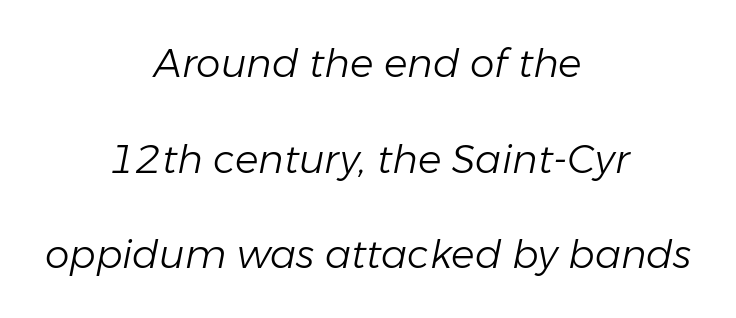
Q: Is the text bold? A: No.
Q: Is the text italic (slanted)? A: Yes, it leans right by about 11 degrees.
Q: Is the text underlined? A: No.
Q: How is the paragraph aligned? A: Centered.
Q: Is the spacing between letters normal or unusually wide? A: Normal.
Q: Is the spacing between lines tight, normal or loose? A: Loose.
Q: Width (condensed, normal, or wide)? A: Normal.
Q: Stroke contrast? A: Low.
Q: x-height? A: Medium.
Q: Monospaced? A: No.
